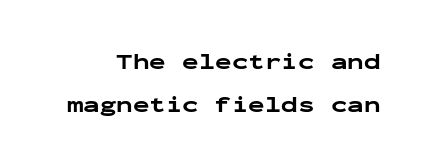
The image shows 22 px bold type, upright; set loose line spacing (1.95x), normal letter spacing, not underlined.
